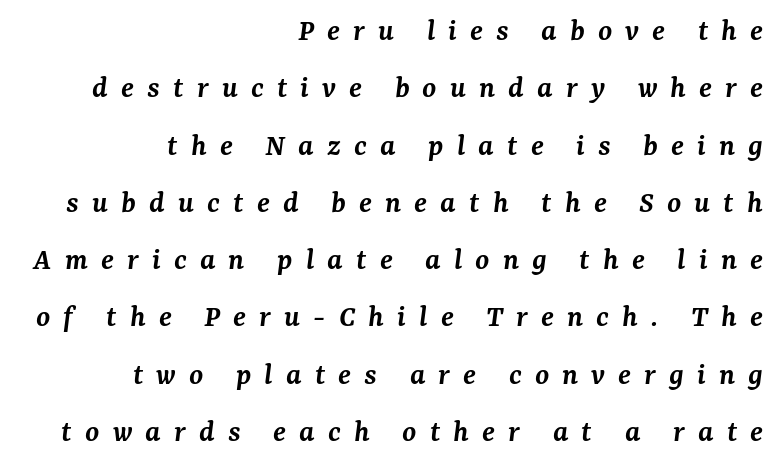
Q: Is the text bold? A: Semi-bold.
Q: Is the text italic (slanted)? A: Yes, it leans right by about 7 degrees.
Q: Is the typeface a serif or a sans-serif typeface? A: Serif.
Q: Is the text underlined? A: No.
Q: How is the paragraph aligned? A: Right-aligned.
Q: Is the spacing between letters normal or unusually wide? A: Unusually wide.
Q: Width (condensed, normal, or wide)? A: Normal.
Q: Stroke contrast? A: Medium.
Q: x-height? A: Medium.
Q: Monospaced? A: No.
